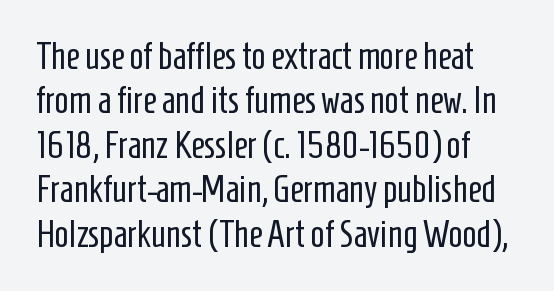
Q: Is the text bold? A: No.
Q: Is the text italic (slanted)? A: No, it is upright.
Q: Is the typeface a serif or a sans-serif typeface? A: Sans-serif.
Q: Is the text underlined? A: No.
Q: Is the spacing between letters normal or unusually wide? A: Normal.
Q: Width (condensed, normal, or wide)? A: Condensed.
Q: Stroke contrast? A: Low.
Q: x-height? A: Medium.
Q: Monospaced? A: No.
